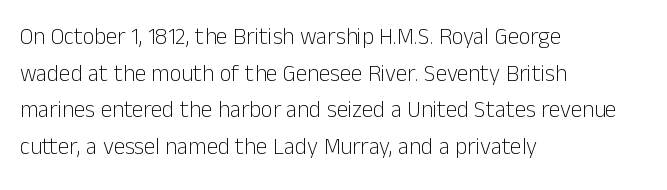
Notice how descenders clear the ascenders below comfortably — that's standard leading. Heft: none added — not bold. Posture: upright roman. The tracking reads as untouched default to a designer's eye. If you drew a ruler down the left edge, every line would touch it.
